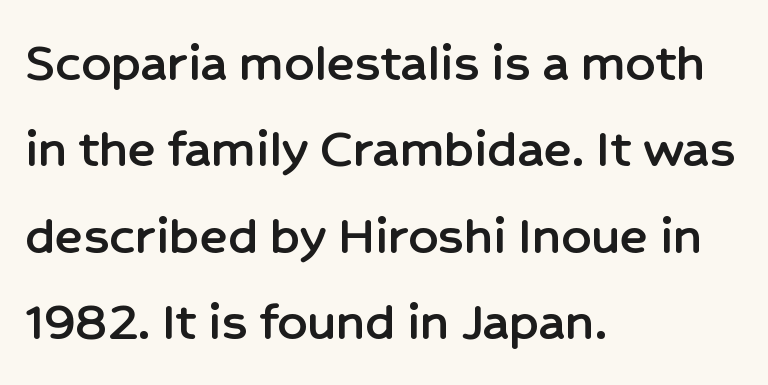
The paragraph has a hard left edge and a soft right edge. Each word holds together tightly as a unit, with standard inter-letter gaps. Line spacing here is normal. Descenders are the only things crossing below the line.
